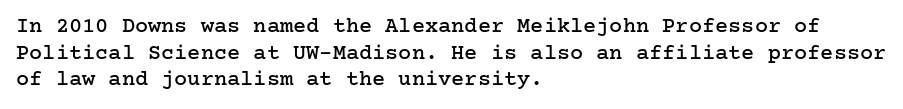
A student would call this left alignment; a typographer would say flush left, rag right. Nobody touched the tracking dial on this one. Tall strokes in this sample are plumb rather than angled. Descenders are the only things crossing below the line.
